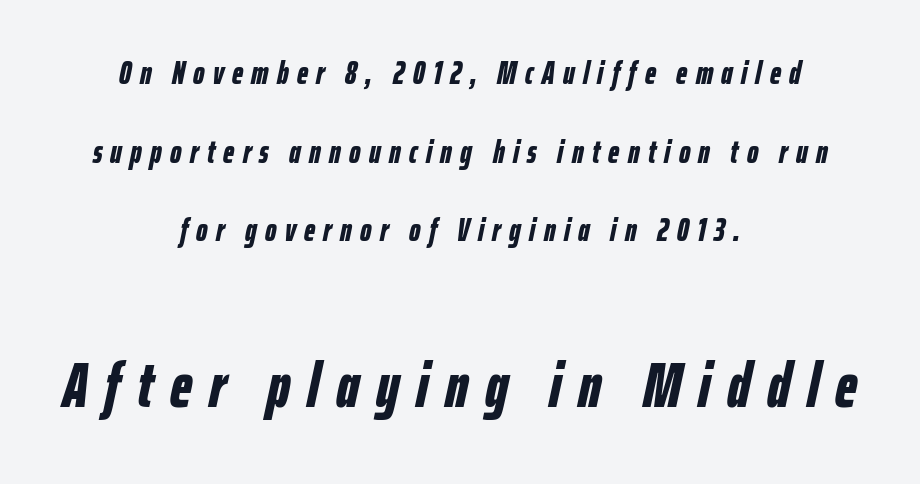
The designer gave the closing block more size than the opening block. These lines have a slow, spaced-out rhythm from letter to letter. These lines stack symmetrically, like a column narrowing and widening about its center. Successive baselines arrive slowly, with a big drop between each.
